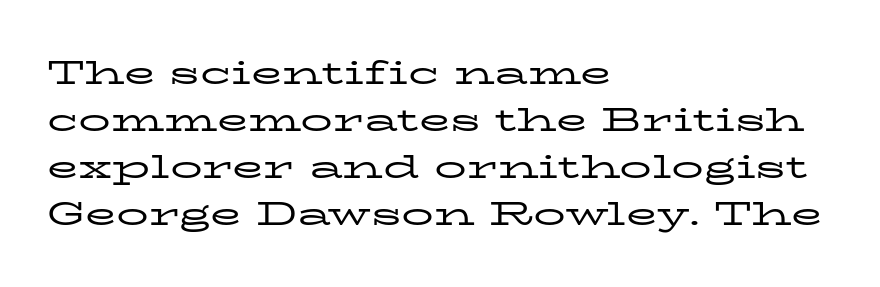
{"serif": "yes", "italic": "no", "bold": "no", "weight": "regular", "width": "wide", "stroke_contrast": "low", "x_height": "medium", "monospaced": "no", "underline": "no", "align": "left", "line_spacing": "normal", "line_spacing_ratio": 1.47, "letter_spacing": "normal", "letter_spacing_em": 0.0, "glyph_px": 32}
